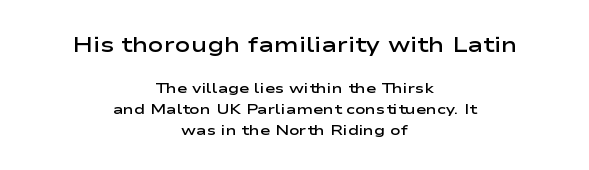
{"italic": "no", "bold": "semi", "underline": "no", "align": "center", "line_spacing": "normal", "line_spacing_ratio": 1.49, "letter_spacing": "normal", "letter_spacing_em": 0.0, "larger_block": "first", "size_ratio": 1.5, "glyph_px": 21}
